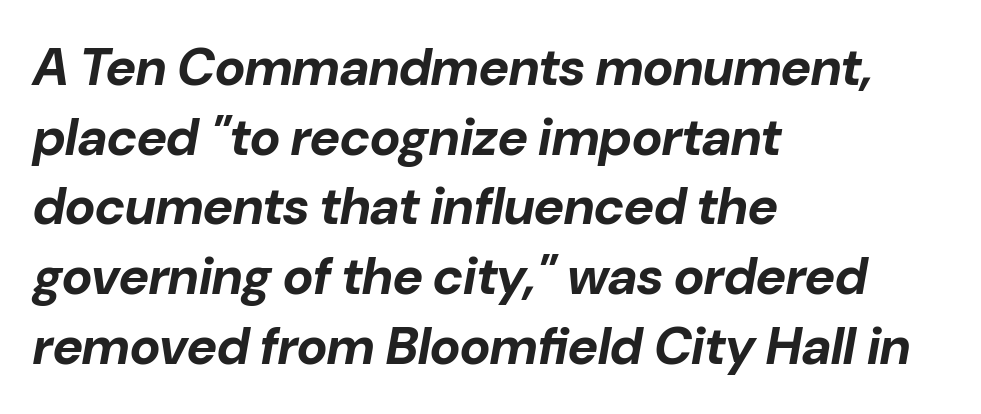
The image shows 52 px bold type, italic (leaning right); set left-aligned, normal line spacing (1.34x), normal letter spacing, not underlined; low stroke contrast and a medium x-height.
